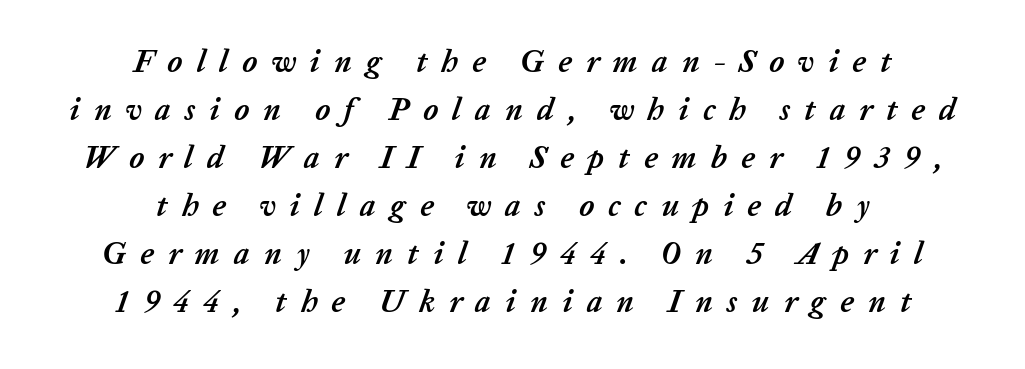
The image shows 31 px semibold type, italic (leaning right); set centered, normal line spacing (1.55x), unusually wide letter spacing (+0.45 em), not underlined; low stroke contrast and a medium x-height.
